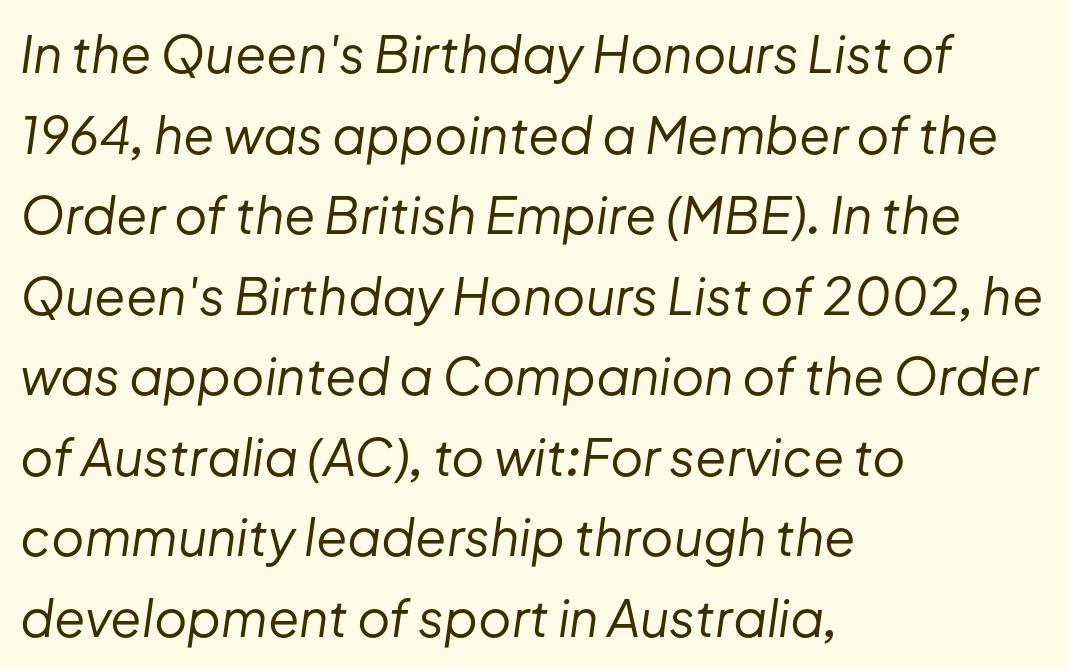
Q: Is the text bold? A: No.
Q: Is the text italic (slanted)? A: Yes, it leans right by about 8 degrees.
Q: Is the text underlined? A: No.
Q: How is the paragraph aligned? A: Left-aligned.
Q: Is the spacing between letters normal or unusually wide? A: Normal.
Q: Is the spacing between lines tight, normal or loose? A: Normal.
Q: Width (condensed, normal, or wide)? A: Normal.
Q: Stroke contrast? A: Low.
Q: x-height? A: Medium.
Q: Monospaced? A: No.
